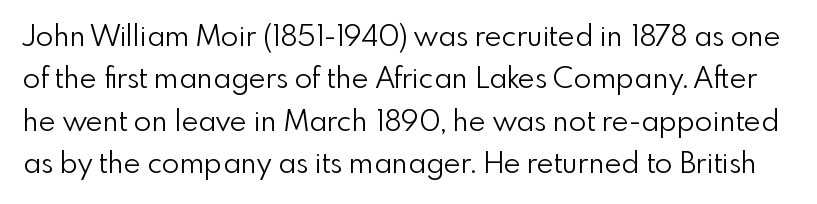
Q: Is the text bold? A: No.
Q: Is the text italic (slanted)? A: No, it is upright.
Q: Is the typeface a serif or a sans-serif typeface? A: Sans-serif.
Q: Is the text underlined? A: No.
Q: Is the spacing between letters normal or unusually wide? A: Normal.
Q: Is the spacing between lines tight, normal or loose? A: Normal.
Q: Width (condensed, normal, or wide)? A: Normal.
Q: x-height? A: Small.
Q: Monospaced? A: No.
